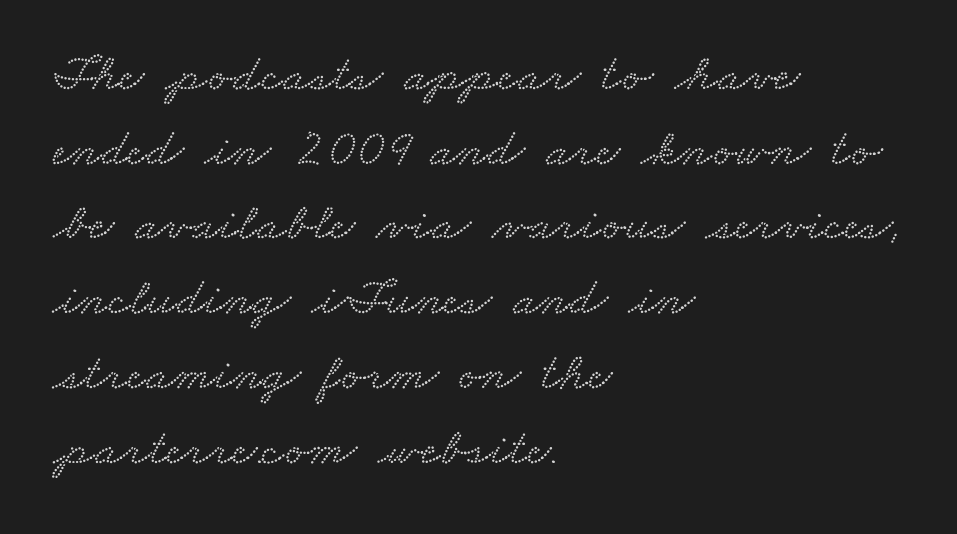
Q: Is the typeface a serif or a sans-serif typeface? A: Serif.
Q: Is the text underlined? A: No.
Q: How is the paragraph aligned? A: Left-aligned.
Q: Is the spacing between letters normal or unusually wide? A: Normal.
Q: Is the spacing between lines tight, normal or loose? A: Normal.
Q: Width (condensed, normal, or wide)? A: Wide.
Q: Stroke contrast? A: Low.
Q: x-height? A: Small.
Q: Monospaced? A: No.
